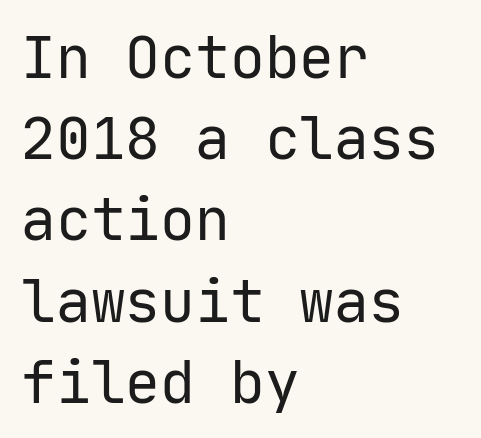
{"serif": "no", "italic": "no", "bold": "no", "weight": "regular", "width": "normal", "stroke_contrast": "low", "x_height": "medium", "monospaced": "yes", "underline": "no", "align": "left", "line_spacing": "normal", "line_spacing_ratio": 1.4, "letter_spacing": "normal", "letter_spacing_em": 0.0, "glyph_px": 58}
